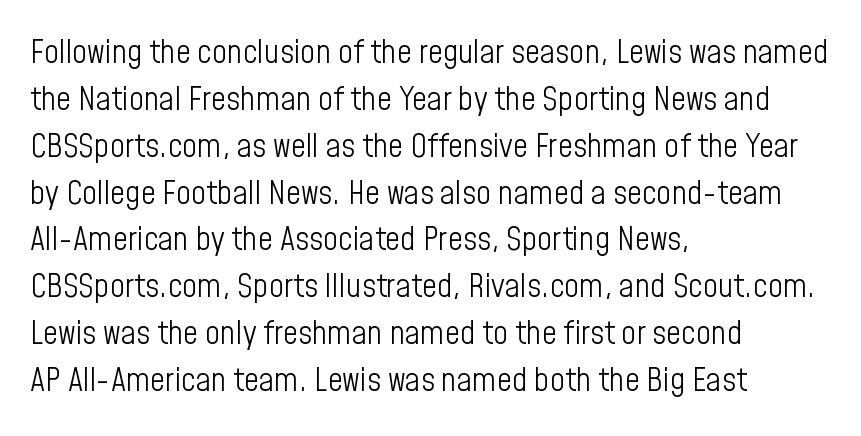
Any mark beneath the type? The region is blank. Successive baselines arrive at the customary interval. Vertical stems look standard width or narrower in stroke. The passage shown is typed in a proportional face where columns would drift. Serifs: no, the terminals of the letterforms are clean. Does the copy run flush right? No — it runs flush left.
